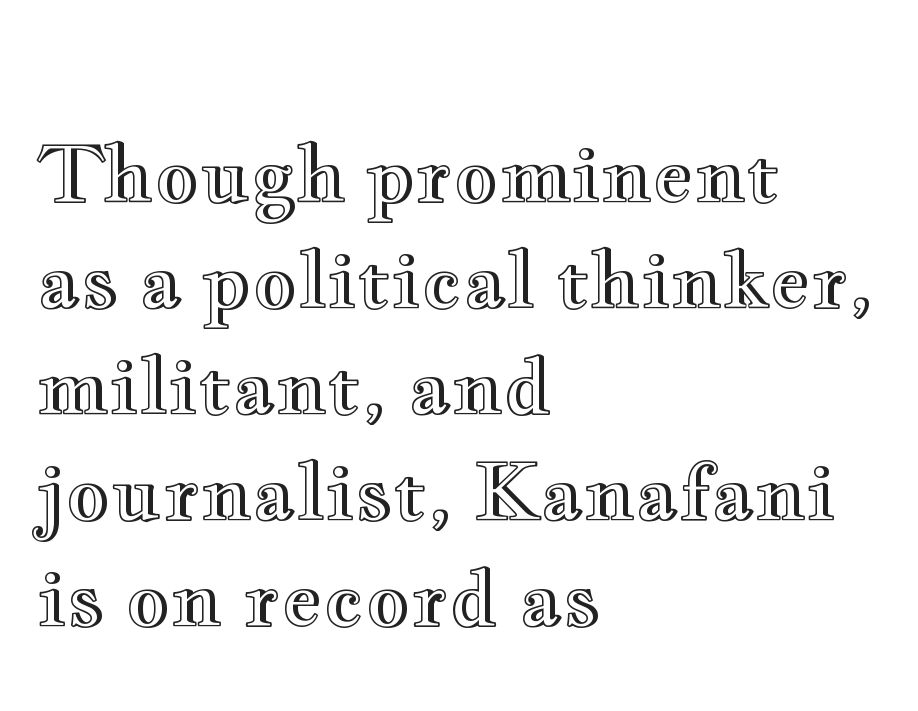
{"italic": "no", "width": "wide", "x_height": "small", "monospaced": "no", "underline": "no", "align": "left", "line_spacing": "normal", "line_spacing_ratio": 1.36, "letter_spacing": "normal", "letter_spacing_em": 0.0, "glyph_px": 78}
